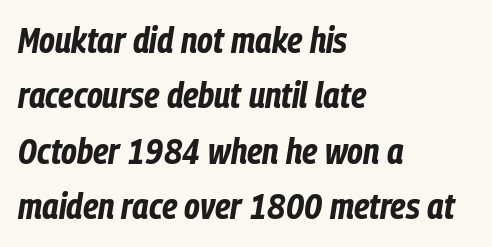
{"italic": "yes", "lean": "right", "slant_degrees": 9, "bold": "yes", "weight": "bold", "width": "condensed", "stroke_contrast": "low", "x_height": "medium", "monospaced": "no", "underline": "no", "align": "left", "line_spacing": "normal", "line_spacing_ratio": 1.54, "letter_spacing": "normal", "letter_spacing_em": 0.0, "glyph_px": 36}
